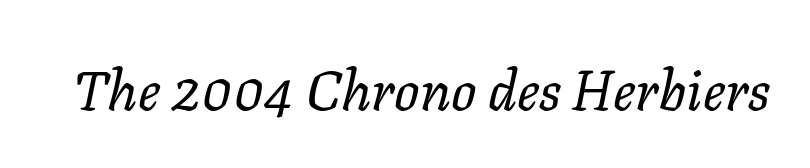
The image shows 56 px regular-weight type, italic (leaning right); set normal letter spacing, not underlined; low stroke contrast and a medium x-height.
